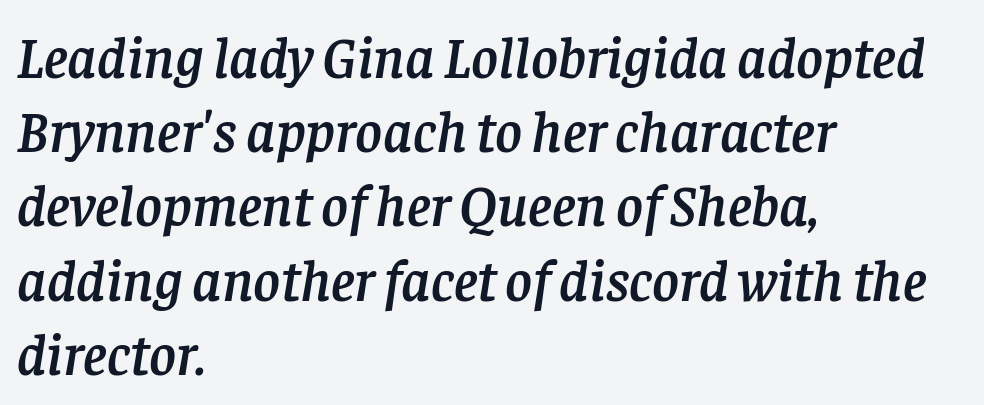
{"serif": "yes", "italic": "yes", "lean": "right", "slant_degrees": 8, "width": "normal", "stroke_contrast": "low", "x_height": "large", "monospaced": "no", "underline": "no", "align": "left", "line_spacing": "normal", "line_spacing_ratio": 1.28, "letter_spacing": "normal", "letter_spacing_em": 0.0, "glyph_px": 58}
